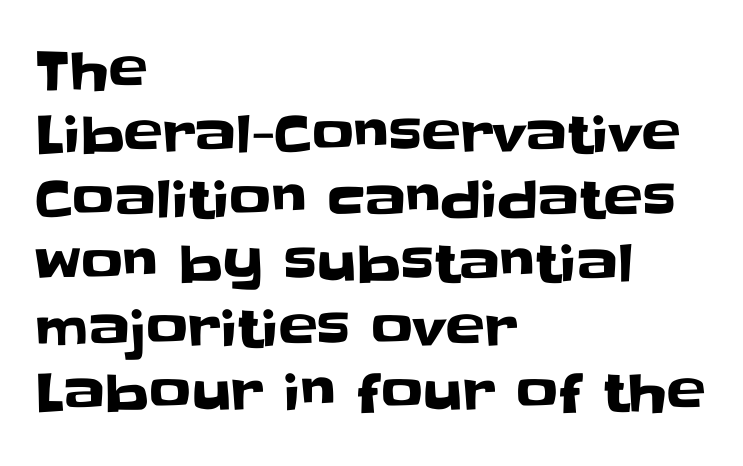
The baseline area is clear. Notice how the passage keeps a crisp vertical edge on the left only. The letters sit at their default tracking, neither squeezed nor spread. This sample has the flowing, uneven cadence of proportional lettering. The designer went with a sans here, leaving each stem footless. Every stem runs plumb, perpendicular to the baseline.
